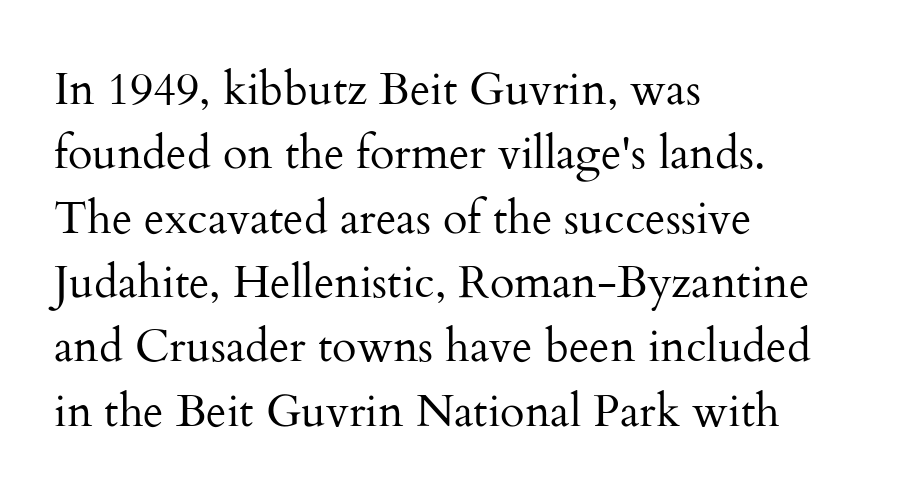
Q: Is the text bold? A: No.
Q: Is the text italic (slanted)? A: No, it is upright.
Q: Is the typeface a serif or a sans-serif typeface? A: Serif.
Q: Is the text underlined? A: No.
Q: How is the paragraph aligned? A: Left-aligned.
Q: Is the spacing between letters normal or unusually wide? A: Normal.
Q: Is the spacing between lines tight, normal or loose? A: Normal.
Q: Width (condensed, normal, or wide)? A: Normal.
Q: Stroke contrast? A: Medium.
Q: x-height? A: Small.
Q: Monospaced? A: No.
